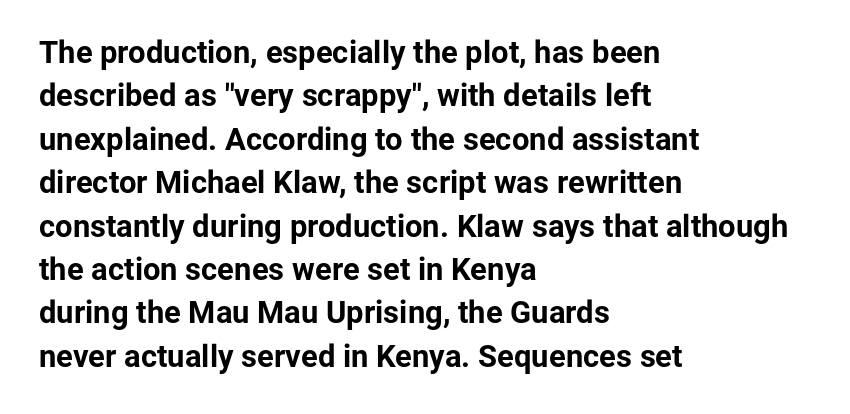
Underlining? Definitely not there. Short and long lines alike share a common starting point at left. Compared with typical paragraphs, the rows here are spaced about the same. This rendering leaves character spacing at its baseline value. Italic: no, the glyphs are upright roman.
